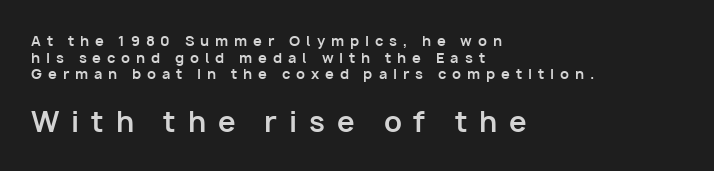
Compared with typical body copy, the letter spacing here is much looser. Small over large — that's the arrangement of the two blocks here. The face used here is proportionally spaced, like ordinary book or web type. Lines of text with bare space underneath.
